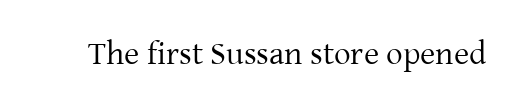
Q: Is the text bold? A: No.
Q: Is the text italic (slanted)? A: No, it is upright.
Q: Is the typeface a serif or a sans-serif typeface? A: Serif.
Q: Is the text underlined? A: No.
Q: Is the spacing between letters normal or unusually wide? A: Normal.
Q: Width (condensed, normal, or wide)? A: Normal.
Q: Stroke contrast? A: Low.
Q: x-height? A: Medium.
Q: Monospaced? A: No.
